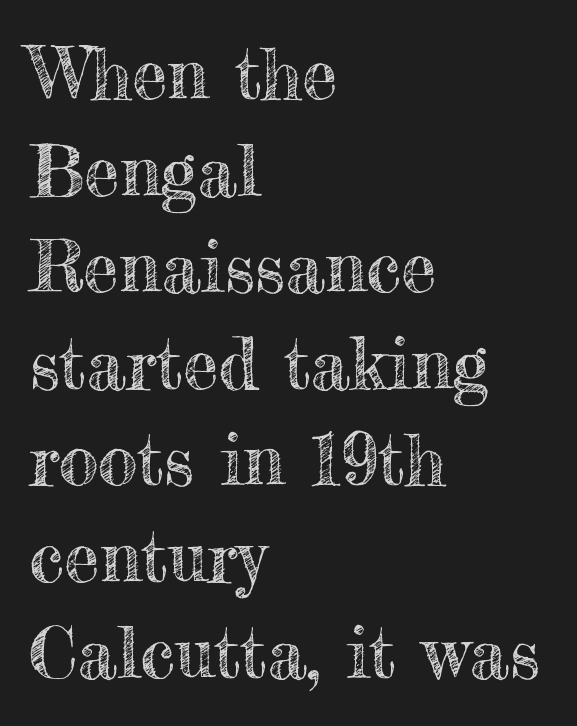
Q: Is the text italic (slanted)? A: No, it is upright.
Q: Is the text underlined? A: No.
Q: How is the paragraph aligned? A: Left-aligned.
Q: Is the spacing between letters normal or unusually wide? A: Normal.
Q: Is the spacing between lines tight, normal or loose? A: Normal.
Q: Width (condensed, normal, or wide)? A: Normal.
Q: x-height? A: Small.
Q: Monospaced? A: No.
